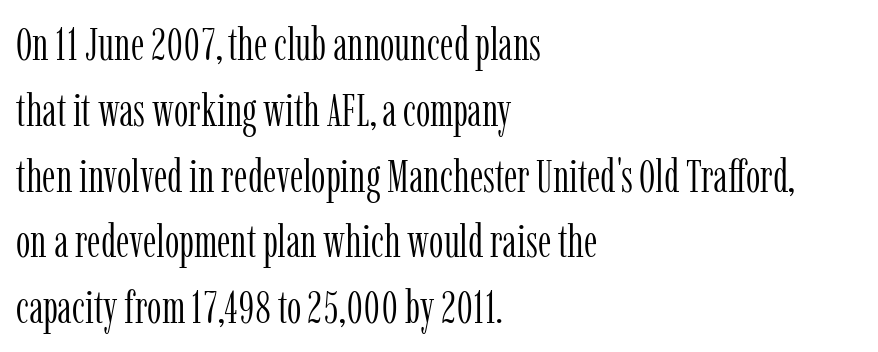
Lines of text with bare space underneath. The face used here is proportionally spaced, like ordinary book or web type. Small tapered or slab feet sit at the stroke ends, so this counts as serif. A light-to-regular cut is what we see here. A typesetter would mark this as roman, not italic. Letter spacing: default.
